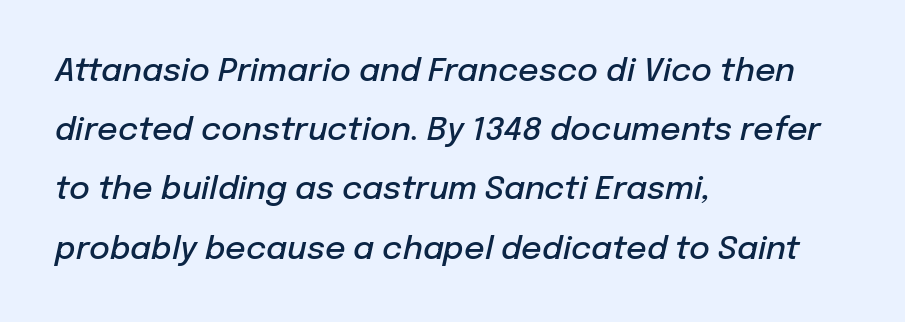
The image shows 32 px semibold type, italic (leaning right); set left-aligned, line spacing 1.85x, normal letter spacing, not underlined; low stroke contrast and a medium x-height.
